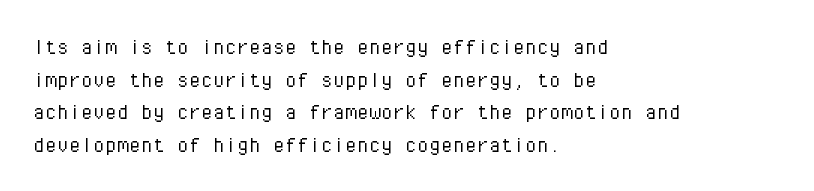
Plain, unruled lines of type. Ordinary non-slanted type is in use. Does extra space separate the letters? No, they use regular spacing. This is not heavy type; no bold has been used. These lines sit exactly where default settings would place them. Reading down the block, your eye returns to a fixed left position each line.
